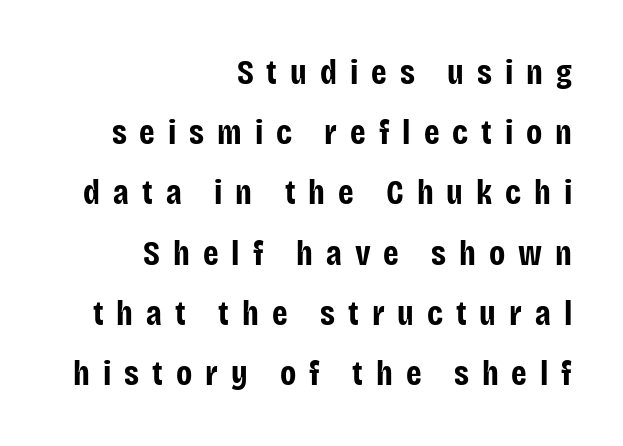
Q: Is the text bold? A: Yes.
Q: Is the text italic (slanted)? A: No, it is upright.
Q: Is the typeface a serif or a sans-serif typeface? A: Sans-serif.
Q: Is the text underlined? A: No.
Q: How is the paragraph aligned? A: Right-aligned.
Q: Is the spacing between letters normal or unusually wide? A: Unusually wide.
Q: Width (condensed, normal, or wide)? A: Condensed.
Q: Stroke contrast? A: Low.
Q: x-height? A: Large.
Q: Monospaced? A: No.
